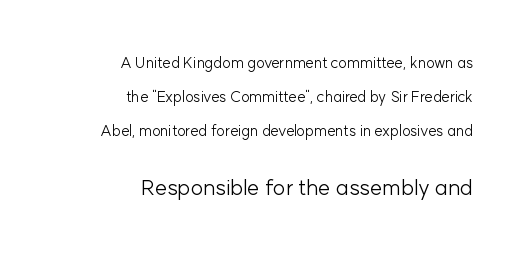
Q: Is the text bold? A: No.
Q: Is the text italic (slanted)? A: No, it is upright.
Q: Is the text underlined? A: No.
Q: How is the paragraph aligned? A: Right-aligned.
Q: Is the spacing between letters normal or unusually wide? A: Normal.
Q: Is the spacing between lines tight, normal or loose? A: Loose.
Q: Which block of text is set in a larger size, the first (top) or the second (bottom)? A: The second (bottom) one.
